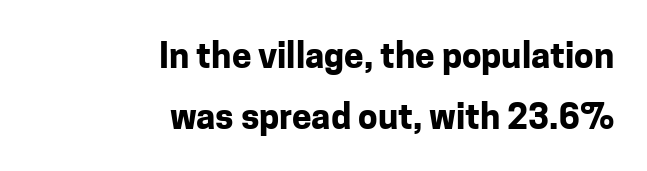
The image shows 35 px bold sans-serif type, upright; set right-aligned, line spacing 1.74x, normal letter spacing, not underlined; low stroke contrast and a medium x-height.
